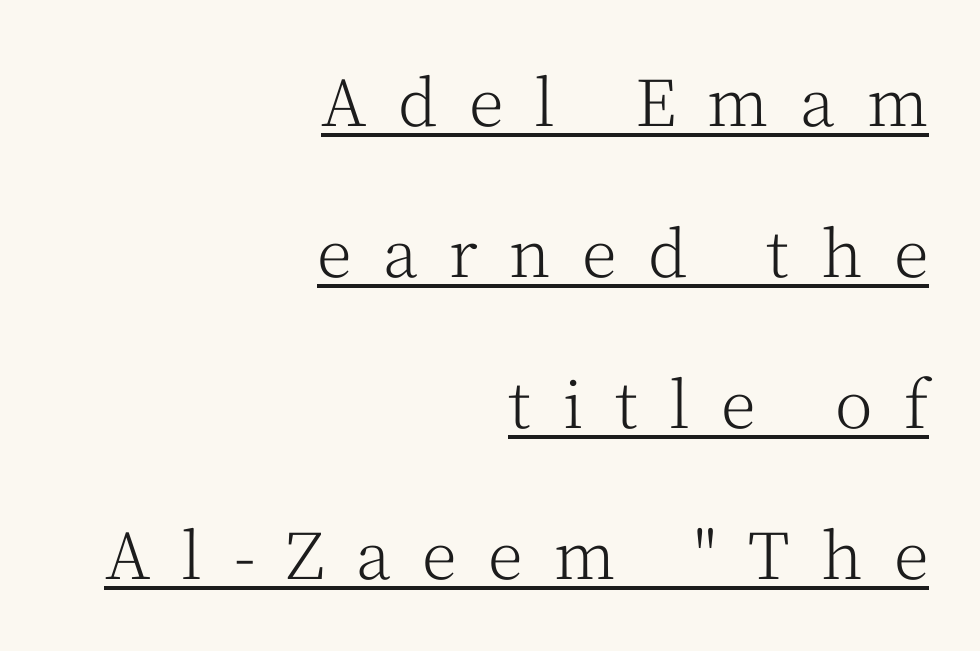
Q: Is the text bold? A: No.
Q: Is the text italic (slanted)? A: No, it is upright.
Q: Is the typeface a serif or a sans-serif typeface? A: Serif.
Q: Is the text underlined? A: Yes.
Q: How is the paragraph aligned? A: Right-aligned.
Q: Is the spacing between letters normal or unusually wide? A: Unusually wide.
Q: Is the spacing between lines tight, normal or loose? A: Loose.
Q: Width (condensed, normal, or wide)? A: Normal.
Q: Stroke contrast? A: Medium.
Q: x-height? A: Medium.
Q: Monospaced? A: No.
